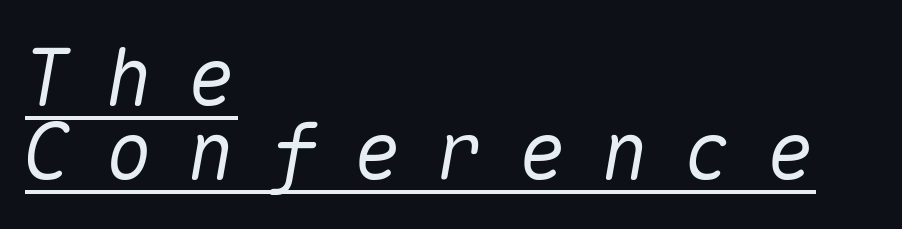
The image shows 78 px text type, italic (leaning right), monospaced; set left-aligned, tight line spacing (0.95x), unusually wide letter spacing (+0.46 em), underlined; medium stroke contrast and a medium x-height.
